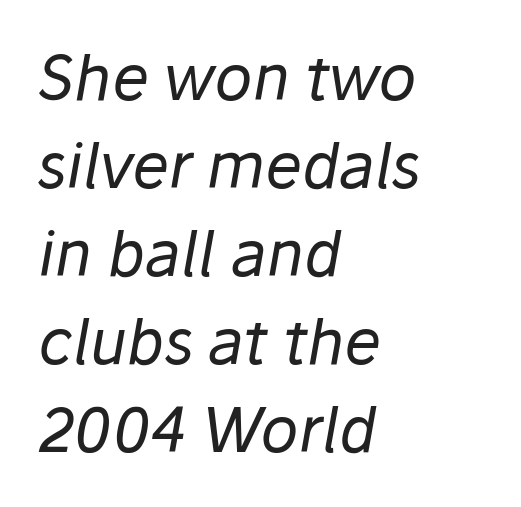
The image shows 62 px regular-weight type, italic (leaning right); set left-aligned, normal line spacing (1.42x), normal letter spacing, not underlined; low stroke contrast and a medium x-height.
